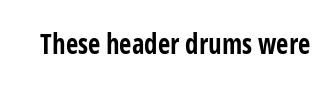
The image shows 27 px bold type, upright; set normal letter spacing, not underlined.
